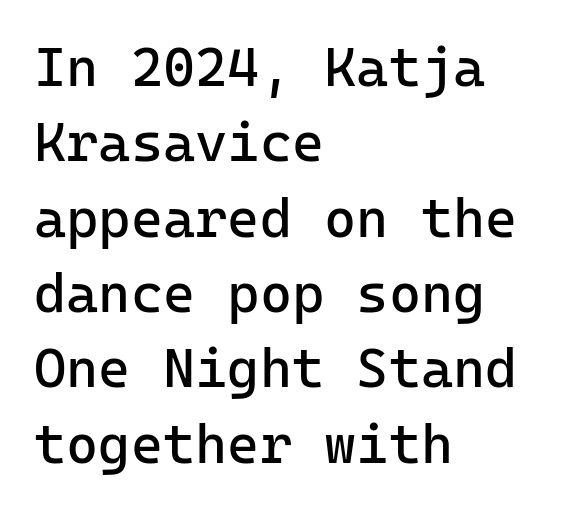
{"serif": "no", "italic": "no", "bold": "no", "weight": "regular", "width": "normal", "stroke_contrast": "low", "x_height": "medium", "underline": "no", "align": "left", "line_spacing": "normal", "line_spacing_ratio": 1.37, "letter_spacing": "normal", "letter_spacing_em": 0.0, "glyph_px": 55}
